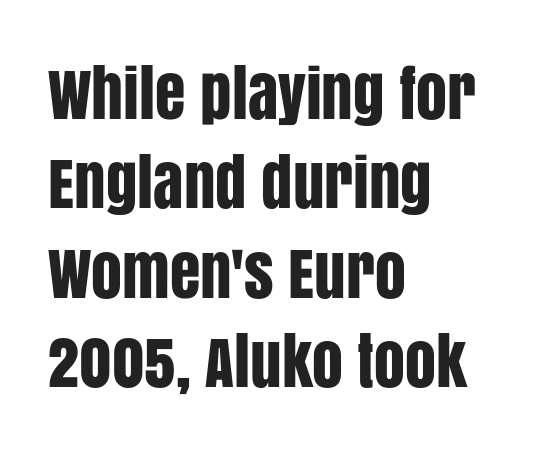
{"serif": "no", "italic": "no", "width": "condensed", "stroke_contrast": "low", "x_height": "large", "monospaced": "no", "underline": "no", "align": "left", "line_spacing": "normal", "line_spacing_ratio": 1.44, "letter_spacing": "normal", "letter_spacing_em": 0.0, "glyph_px": 62}
